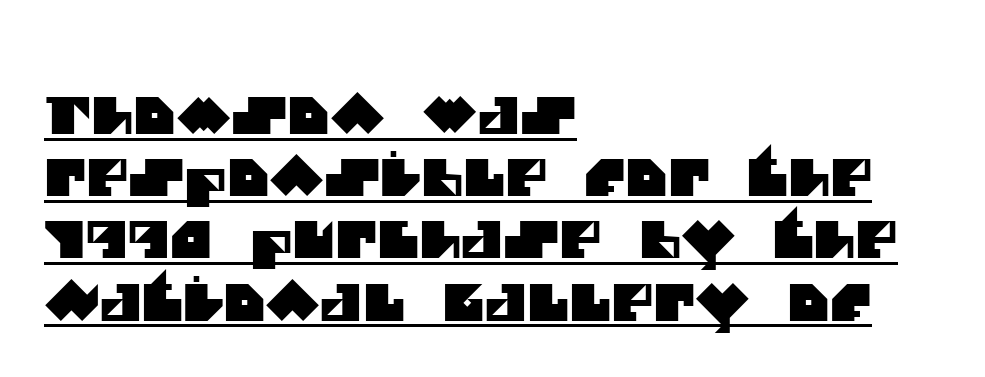
Beneath each row of characters lies a ruled line. This sample uses plain, unmodified letter spacing. The passage is arranged the way most books set body copy — flush left. Serifs: no, the terminals of the letterforms are clean.
